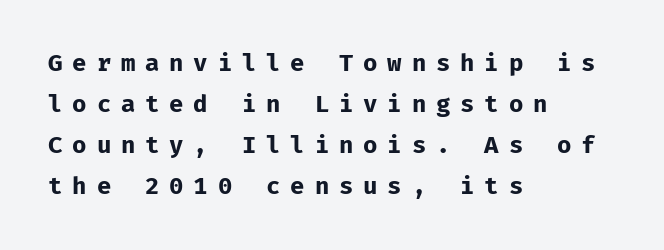
{"italic": "no", "bold": "yes", "underline": "no", "align": "left", "line_spacing_ratio": 1.71, "letter_spacing": "wide", "letter_spacing_em": 0.41, "glyph_px": 24}
